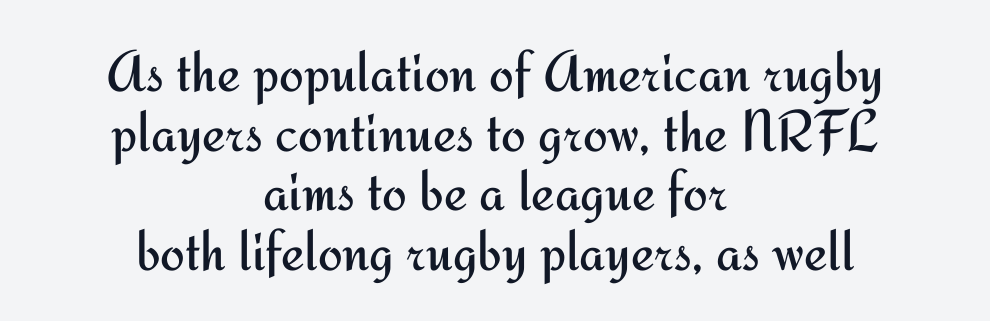
The image shows 59 px regular-weight sans-serif type, upright; set centered, tight line spacing (1.01x), normal letter spacing, not underlined; medium stroke contrast and a small x-height.
